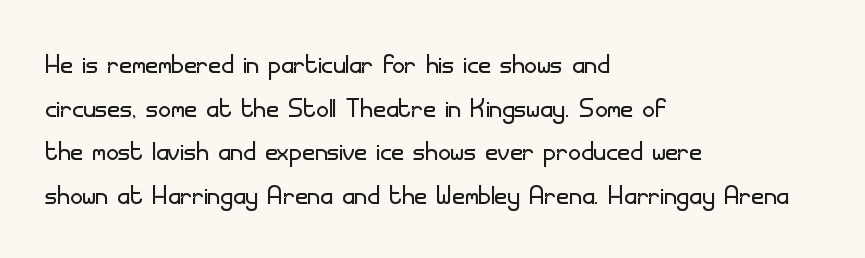
Q: Is the text bold? A: No.
Q: Is the text italic (slanted)? A: No, it is upright.
Q: Is the typeface a serif or a sans-serif typeface? A: Sans-serif.
Q: Is the text underlined? A: No.
Q: How is the paragraph aligned? A: Left-aligned.
Q: Is the spacing between letters normal or unusually wide? A: Normal.
Q: Is the spacing between lines tight, normal or loose? A: Normal.
Q: Width (condensed, normal, or wide)? A: Normal.
Q: Stroke contrast? A: Low.
Q: x-height? A: Small.
Q: Monospaced? A: No.
